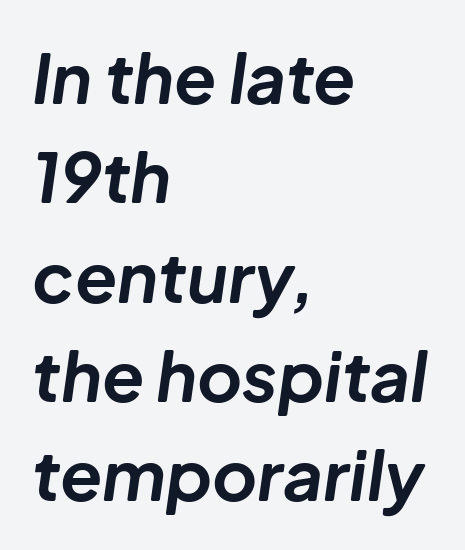
{"italic": "yes", "lean": "right", "slant_degrees": 8, "bold": "yes", "weight": "bold", "width": "normal", "stroke_contrast": "low", "x_height": "medium", "monospaced": "no", "underline": "no", "align": "left", "line_spacing": "normal", "line_spacing_ratio": 1.44, "letter_spacing": "normal", "letter_spacing_em": 0.0, "glyph_px": 69}
